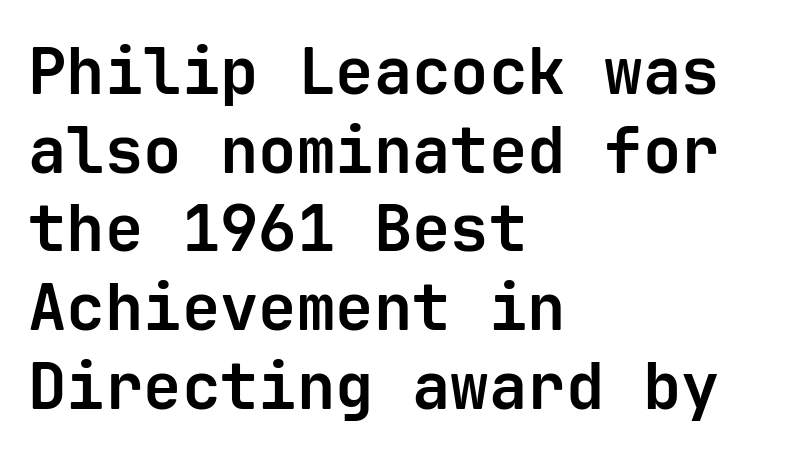
{"serif": "no", "italic": "no", "bold": "yes", "weight": "bold", "width": "normal", "stroke_contrast": "low", "x_height": "medium", "monospaced": "yes", "underline": "no", "align": "left", "line_spacing_ratio": 1.23, "letter_spacing": "normal", "letter_spacing_em": 0.0, "glyph_px": 64}
